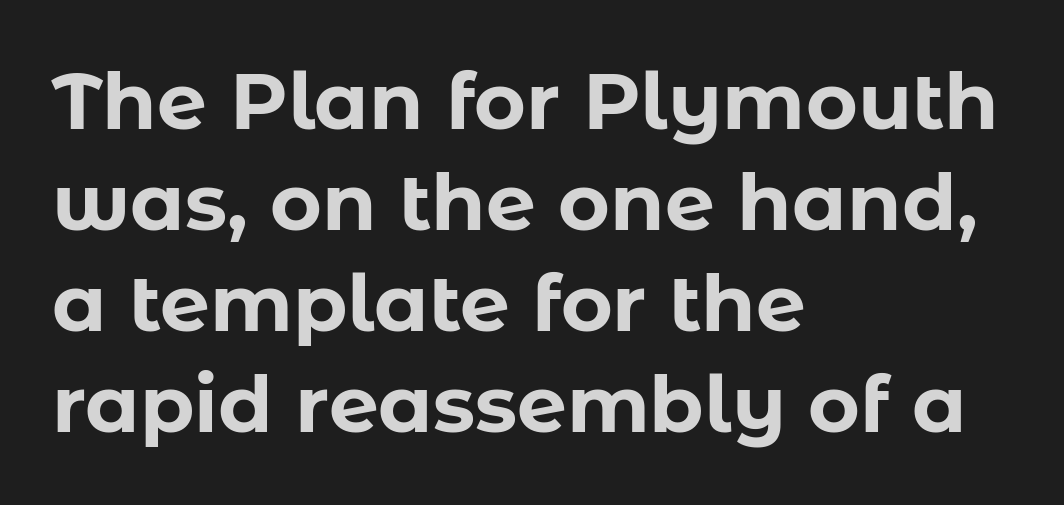
Q: Is the text bold? A: Yes.
Q: Is the text italic (slanted)? A: No, it is upright.
Q: Is the typeface a serif or a sans-serif typeface? A: Sans-serif.
Q: Is the text underlined? A: No.
Q: How is the paragraph aligned? A: Left-aligned.
Q: Is the spacing between letters normal or unusually wide? A: Normal.
Q: Is the spacing between lines tight, normal or loose? A: Normal.
Q: Width (condensed, normal, or wide)? A: Normal.
Q: Stroke contrast? A: Low.
Q: x-height? A: Medium.
Q: Monospaced? A: No.
